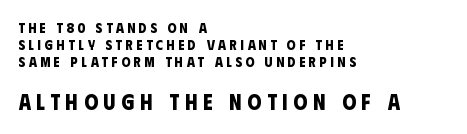
Letters rest on an invisible, unmarked baseline. The lines in this sample share a left origin and differ only in where they stop. The letterforms stand isolated, each surrounded by extra space. These two chunks differ in scale, with the bottom chunk taking the larger measure. Weight: bold.
